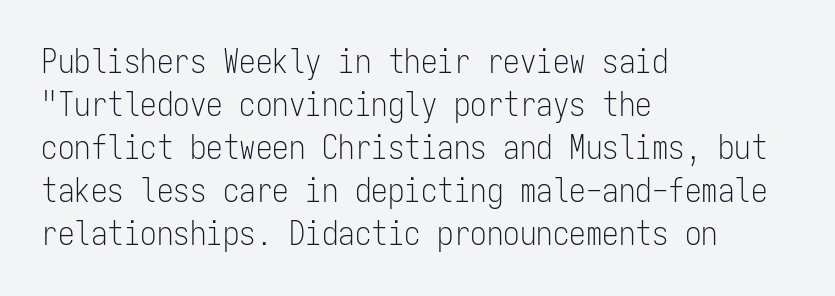
Q: Is the text bold? A: No.
Q: Is the text italic (slanted)? A: No, it is upright.
Q: Is the typeface a serif or a sans-serif typeface? A: Sans-serif.
Q: Is the text underlined? A: No.
Q: How is the paragraph aligned? A: Left-aligned.
Q: Is the spacing between letters normal or unusually wide? A: Normal.
Q: Is the spacing between lines tight, normal or loose? A: Normal.
Q: Width (condensed, normal, or wide)? A: Condensed.
Q: Stroke contrast? A: Low.
Q: x-height? A: Medium.
Q: Monospaced? A: Yes.
